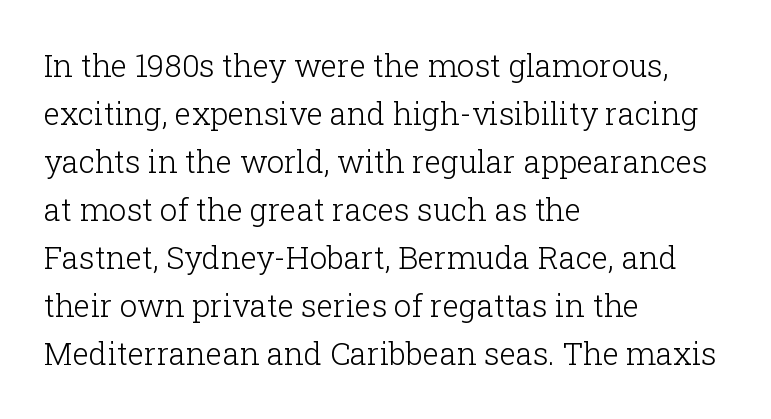
You can tell it's not italic because the verticals are truly vertical. The foot of each line stays bare and open. No extra ink here — the face is not bold. Left-aligned paragraph, ragged on the right. Type style note: has serifs. This sample has the flowing, uneven cadence of proportional lettering.
